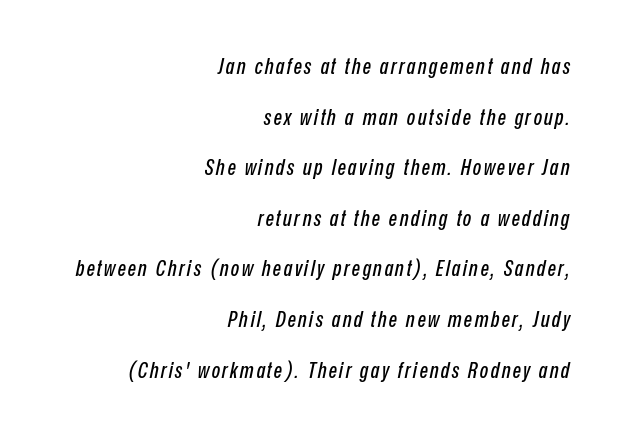
{"italic": "yes", "lean": "right", "slant_degrees": 12, "underline": "no", "align": "right", "line_spacing": "loose", "line_spacing_ratio": 2.3, "glyph_px": 22}
